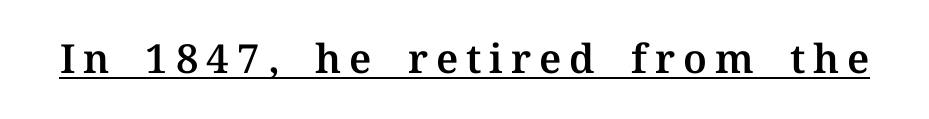
The image shows 40 px serif type, upright; set unusually wide letter spacing (+0.2 em), underlined; medium stroke contrast and a medium x-height.
